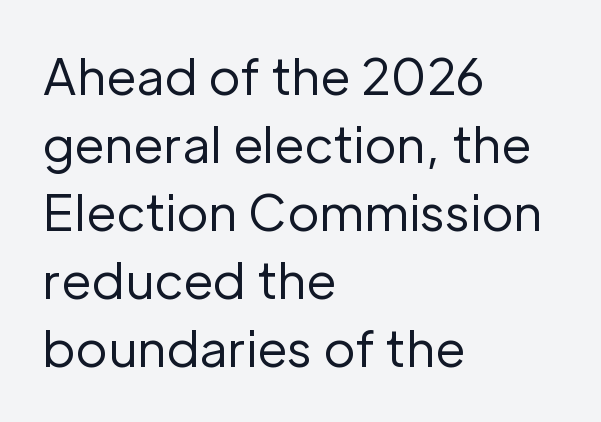
Q: Is the text bold? A: No.
Q: Is the text italic (slanted)? A: No, it is upright.
Q: Is the typeface a serif or a sans-serif typeface? A: Sans-serif.
Q: Is the text underlined? A: No.
Q: How is the paragraph aligned? A: Left-aligned.
Q: Is the spacing between letters normal or unusually wide? A: Normal.
Q: Is the spacing between lines tight, normal or loose? A: Normal.
Q: Width (condensed, normal, or wide)? A: Normal.
Q: Stroke contrast? A: Low.
Q: x-height? A: Medium.
Q: Monospaced? A: No.
